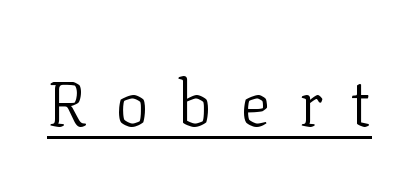
These lines are rendered in a variable-pitch font. Underlined type. This is the regular roman posture of the typeface. Letterform terminals end in serifs throughout the passage. The strokes are not fattened; the text isn't bold.
